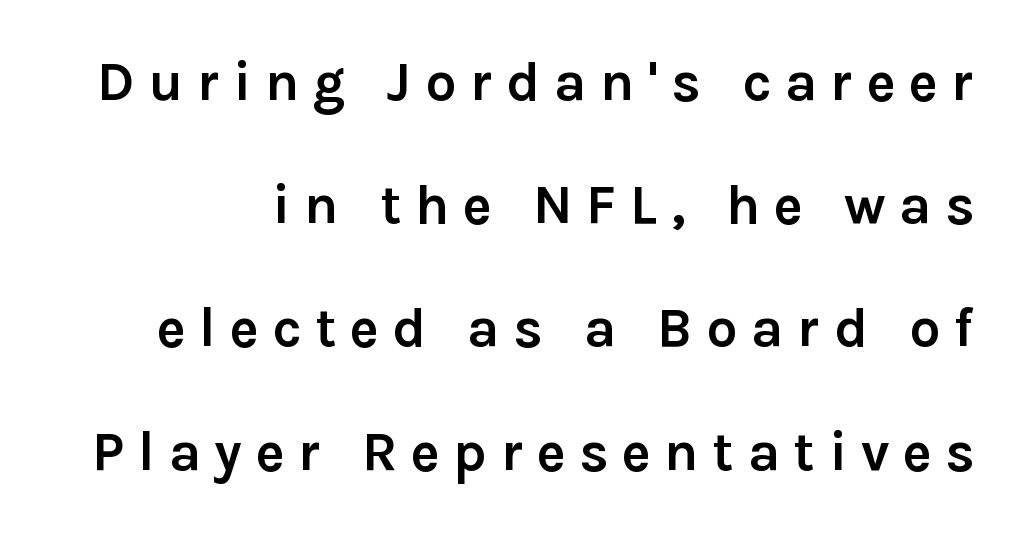
Q: Is the text bold? A: Yes.
Q: Is the text italic (slanted)? A: No, it is upright.
Q: Is the typeface a serif or a sans-serif typeface? A: Sans-serif.
Q: Is the text underlined? A: No.
Q: Is the spacing between letters normal or unusually wide? A: Unusually wide.
Q: Is the spacing between lines tight, normal or loose? A: Loose.
Q: Width (condensed, normal, or wide)? A: Normal.
Q: x-height? A: Medium.
Q: Monospaced? A: No.
